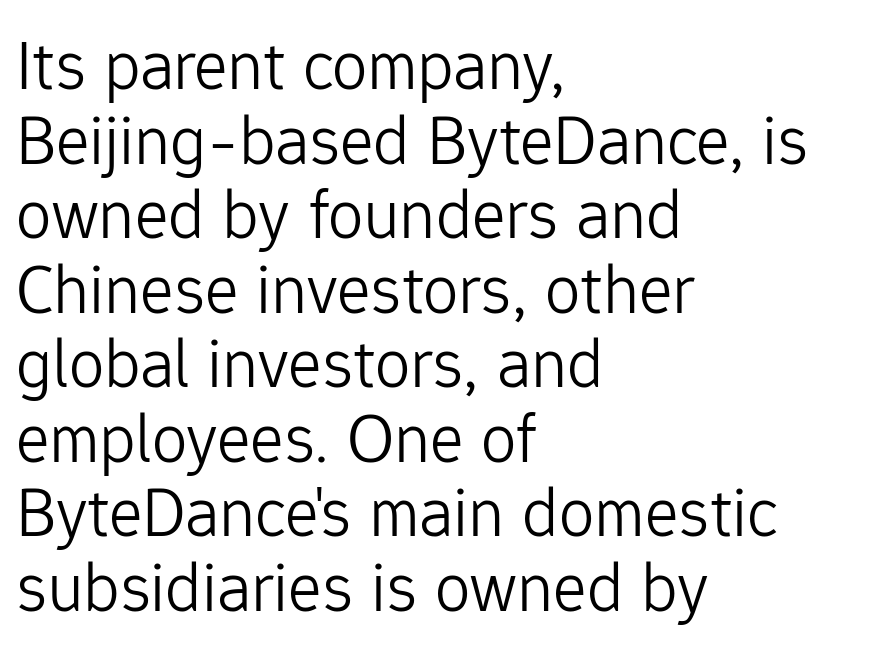
The letters advance in unequal steps, a hallmark of proportional type. Students, note that the glyphs here touch the page at normal intervals. This rendering employs a face without finishing strokes, i.e., a sans-serif. Each new line begins almost immediately beneath the previous one. Vertical strokes here are truly vertical.
